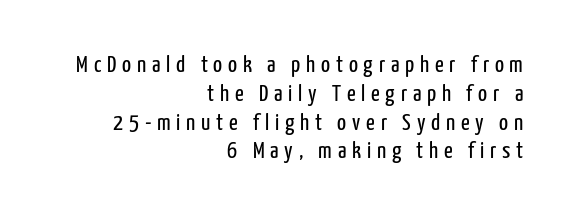
{"italic": "no", "bold": "no", "underline": "no", "align": "right", "line_spacing_ratio": 1.2, "letter_spacing": "wide", "letter_spacing_em": 0.24, "glyph_px": 24}
